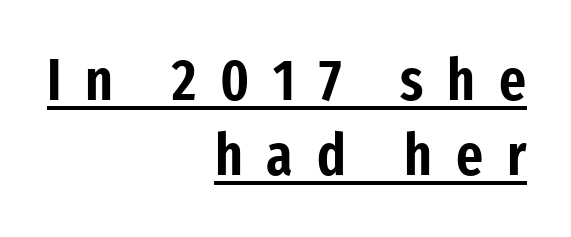
{"serif": "no", "italic": "no", "width": "condensed", "stroke_contrast": "low", "x_height": "medium", "monospaced": "no", "underline": "yes", "align": "right", "line_spacing": "normal", "line_spacing_ratio": 1.3, "letter_spacing": "wide", "letter_spacing_em": 0.41, "glyph_px": 58}
